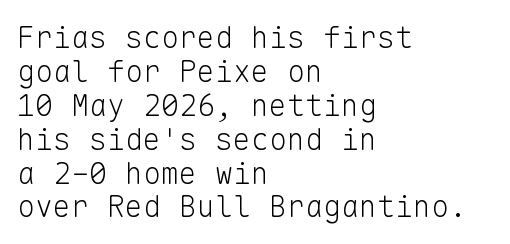
Q: Is the text bold? A: No.
Q: Is the text italic (slanted)? A: No, it is upright.
Q: Is the typeface a serif or a sans-serif typeface? A: Sans-serif.
Q: Is the text underlined? A: No.
Q: How is the paragraph aligned? A: Left-aligned.
Q: Is the spacing between letters normal or unusually wide? A: Normal.
Q: Is the spacing between lines tight, normal or loose? A: Tight.
Q: Width (condensed, normal, or wide)? A: Normal.
Q: Stroke contrast? A: Low.
Q: x-height? A: Medium.
Q: Monospaced? A: Yes.
